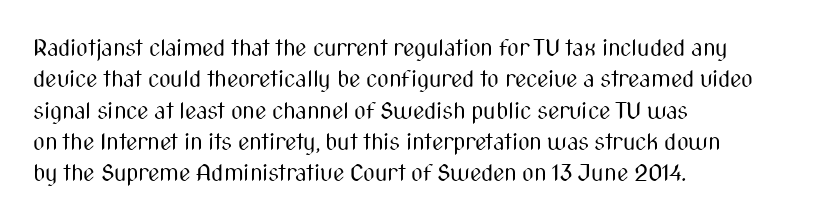
{"italic": "no", "bold": "no", "underline": "no", "align": "left", "line_spacing": "normal", "line_spacing_ratio": 1.36, "letter_spacing": "normal", "letter_spacing_em": 0.0, "glyph_px": 23}
